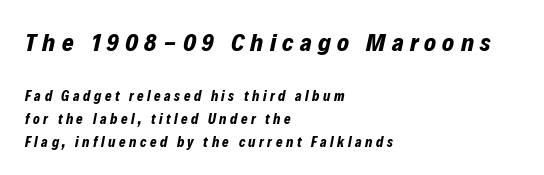
The image shows 25 px bold type, italic (leaning right); set left-aligned, normal line spacing (1.64x), unusually wide letter spacing (+0.25 em), not underlined; the first (top) block is 1.79x larger.
